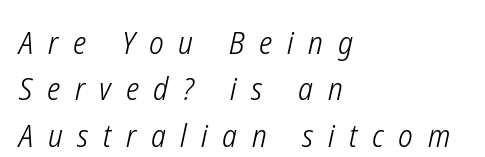
Q: Is the text bold? A: No.
Q: Is the text italic (slanted)? A: Yes, it leans right by about 12 degrees.
Q: Is the text underlined? A: No.
Q: How is the paragraph aligned? A: Left-aligned.
Q: Is the spacing between letters normal or unusually wide? A: Unusually wide.
Q: Is the spacing between lines tight, normal or loose? A: Normal.
Q: Width (condensed, normal, or wide)? A: Condensed.
Q: Stroke contrast? A: Low.
Q: x-height? A: Medium.
Q: Monospaced? A: No.
